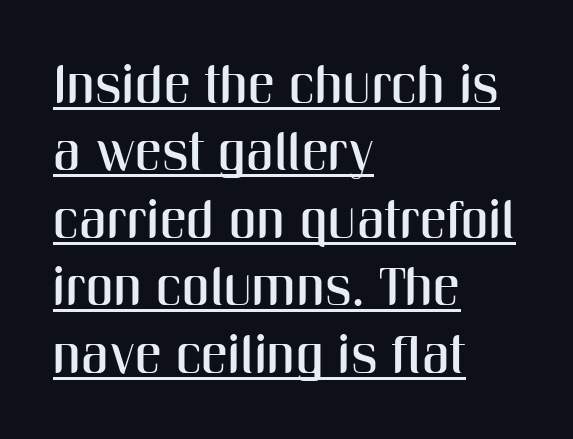
{"serif": "no", "italic": "no", "width": "condensed", "stroke_contrast": "medium", "x_height": "medium", "monospaced": "no", "underline": "yes", "align": "left", "line_spacing": "normal", "line_spacing_ratio": 1.25, "letter_spacing": "normal", "letter_spacing_em": 0.0, "glyph_px": 54}
